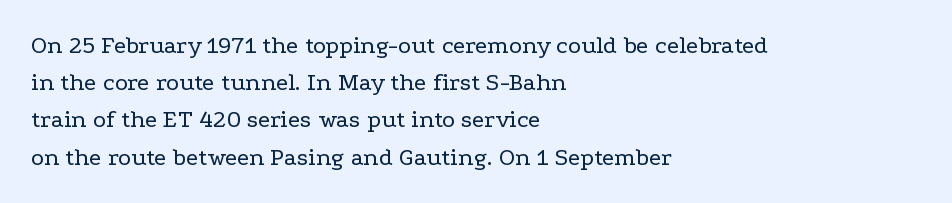
{"italic": "no", "bold": "no", "underline": "no", "align": "left", "line_spacing": "normal", "line_spacing_ratio": 1.49, "letter_spacing": "normal", "letter_spacing_em": 0.0, "glyph_px": 25}
